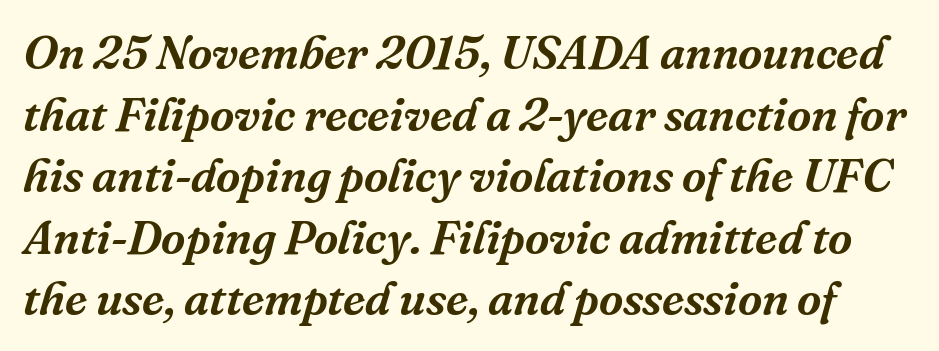
Q: Is the text italic (slanted)? A: Yes, it leans right by about 16 degrees.
Q: Is the typeface a serif or a sans-serif typeface? A: Serif.
Q: Is the text underlined? A: No.
Q: Is the spacing between letters normal or unusually wide? A: Normal.
Q: Is the spacing between lines tight, normal or loose? A: Normal.
Q: Width (condensed, normal, or wide)? A: Normal.
Q: Stroke contrast? A: Medium.
Q: x-height? A: Medium.
Q: Monospaced? A: No.
